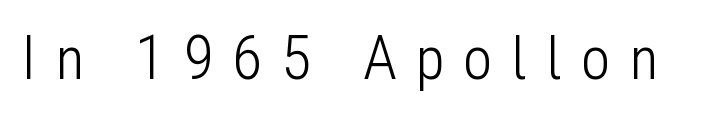
The image shows 62 px light, condensed sans-serif type, upright; set unusually wide letter spacing (+0.3 em), not underlined; low stroke contrast and a medium x-height.
